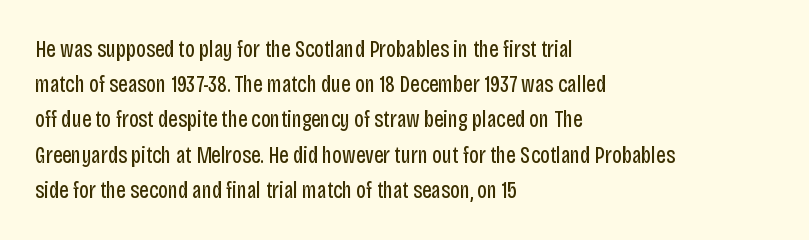
The image shows 23 px text type, upright; set left-aligned, normal line spacing (1.53x), normal letter spacing, not underlined.
